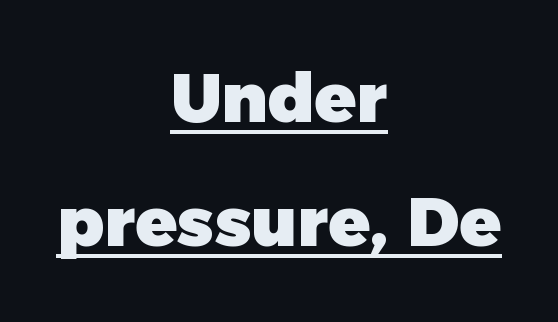
The image shows 68 px heavy sans-serif type; set centered, line spacing 1.82x, normal letter spacing, underlined; a medium x-height.
